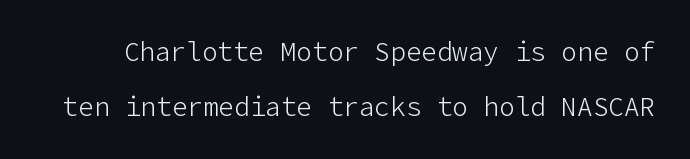
{"italic": "no", "bold": "no", "underline": "no", "line_spacing": "loose", "line_spacing_ratio": 2.11, "letter_spacing": "normal", "letter_spacing_em": 0.0, "glyph_px": 26}
